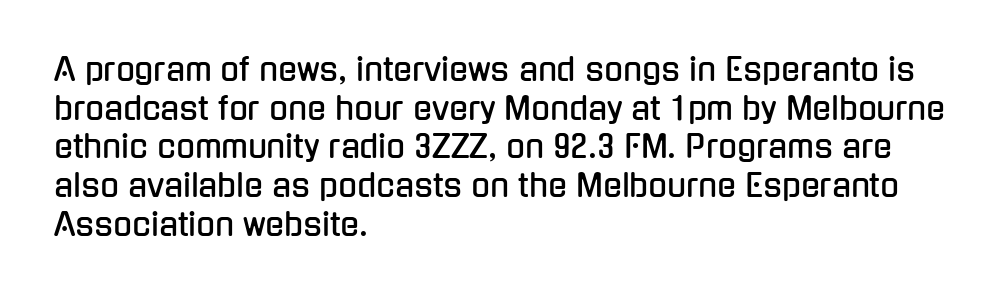
The image shows 31 px condensed sans-serif type, upright; set left-aligned, normal line spacing (1.25x), normal letter spacing, not underlined; low stroke contrast and a medium x-height.
